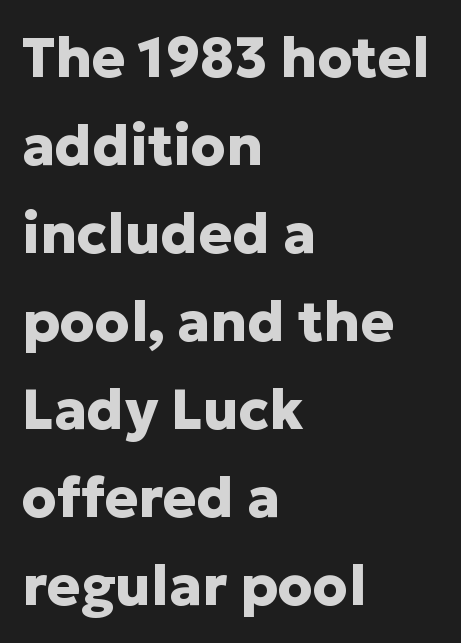
Q: Is the text bold? A: Yes.
Q: Is the text italic (slanted)? A: No, it is upright.
Q: Is the typeface a serif or a sans-serif typeface? A: Sans-serif.
Q: Is the text underlined? A: No.
Q: How is the paragraph aligned? A: Left-aligned.
Q: Is the spacing between letters normal or unusually wide? A: Normal.
Q: Is the spacing between lines tight, normal or loose? A: Normal.
Q: Width (condensed, normal, or wide)? A: Normal.
Q: Stroke contrast? A: Low.
Q: x-height? A: Medium.
Q: Monospaced? A: No.
